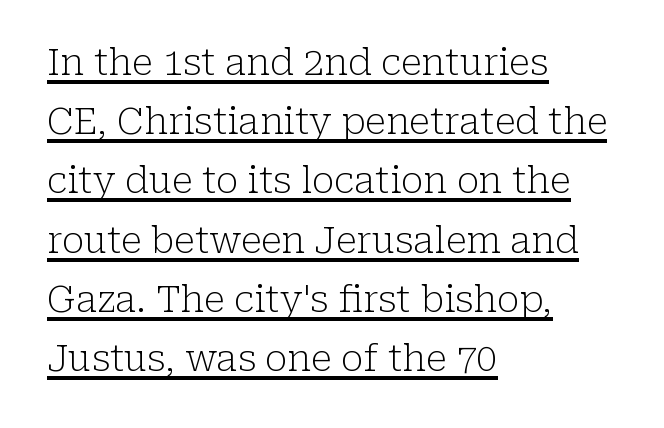
Q: Is the text bold? A: No.
Q: Is the text italic (slanted)? A: No, it is upright.
Q: Is the typeface a serif or a sans-serif typeface? A: Serif.
Q: Is the text underlined? A: Yes.
Q: How is the paragraph aligned? A: Left-aligned.
Q: Is the spacing between letters normal or unusually wide? A: Normal.
Q: Is the spacing between lines tight, normal or loose? A: Normal.
Q: Width (condensed, normal, or wide)? A: Normal.
Q: Stroke contrast? A: Low.
Q: x-height? A: Medium.
Q: Monospaced? A: No.
